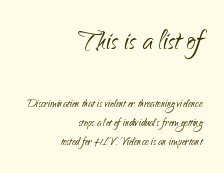
Q: Is the text bold? A: No.
Q: Is the text italic (slanted)? A: Yes.
Q: Is the typeface a serif or a sans-serif typeface? A: Sans-serif.
Q: Is the text underlined? A: No.
Q: How is the paragraph aligned? A: Right-aligned.
Q: Is the spacing between letters normal or unusually wide? A: Normal.
Q: Is the spacing between lines tight, normal or loose? A: Normal.
Q: Which block of text is set in a larger size, the first (top) or the second (bottom)? A: The first (top) one.
Q: Width (condensed, normal, or wide)? A: Normal.
Q: Stroke contrast? A: Low.
Q: x-height? A: Small.
Q: Monospaced? A: No.
